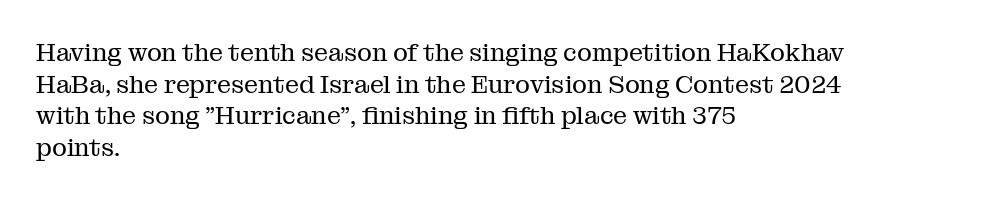
{"italic": "no", "bold": "no", "underline": "no", "align": "left", "line_spacing": "normal", "line_spacing_ratio": 1.27, "letter_spacing": "normal", "letter_spacing_em": 0.0, "glyph_px": 25}
